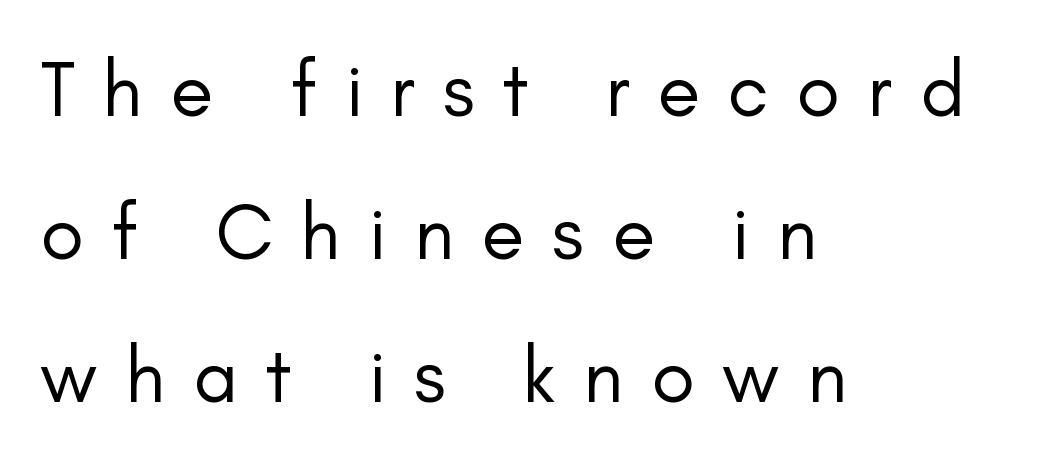
{"serif": "no", "italic": "no", "bold": "no", "weight": "regular", "width": "normal", "stroke_contrast": "low", "x_height": "small", "monospaced": "no", "underline": "no", "align": "left", "line_spacing_ratio": 1.81, "letter_spacing": "wide", "letter_spacing_em": 0.35, "glyph_px": 79}
